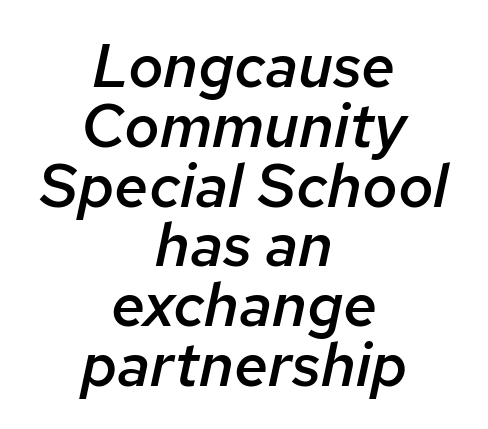
The rag falls on both sides of this text block equally. Emphasis-style slanted type is in use. Check under the words: just untouched page. Quick note: interline space is minimal. The letters advance in unequal steps, a hallmark of proportional type. Each word holds together tightly as a unit, with standard inter-letter gaps.
